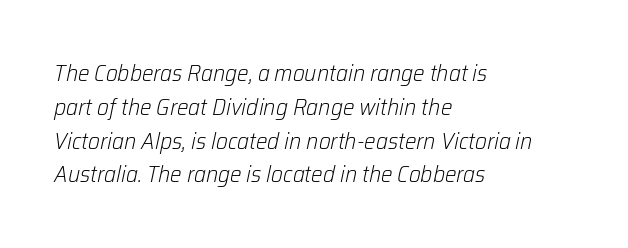
Students, note that the glyphs here touch the page at normal intervals. Leading: standard. Honestly, there is no underline to notice here at all. Every character sits at an angle, as italics do. Does the copy run flush right? No — it runs flush left.
